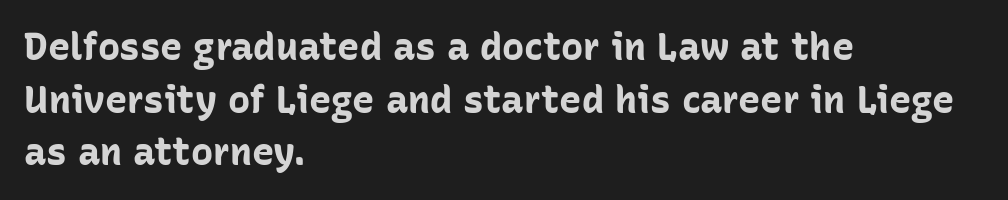
Q: Is the text bold? A: Yes.
Q: Is the text italic (slanted)? A: No, it is upright.
Q: Is the typeface a serif or a sans-serif typeface? A: Sans-serif.
Q: Is the text underlined? A: No.
Q: How is the paragraph aligned? A: Left-aligned.
Q: Is the spacing between letters normal or unusually wide? A: Normal.
Q: Is the spacing between lines tight, normal or loose? A: Normal.
Q: Width (condensed, normal, or wide)? A: Normal.
Q: Stroke contrast? A: Low.
Q: x-height? A: Medium.
Q: Monospaced? A: No.
